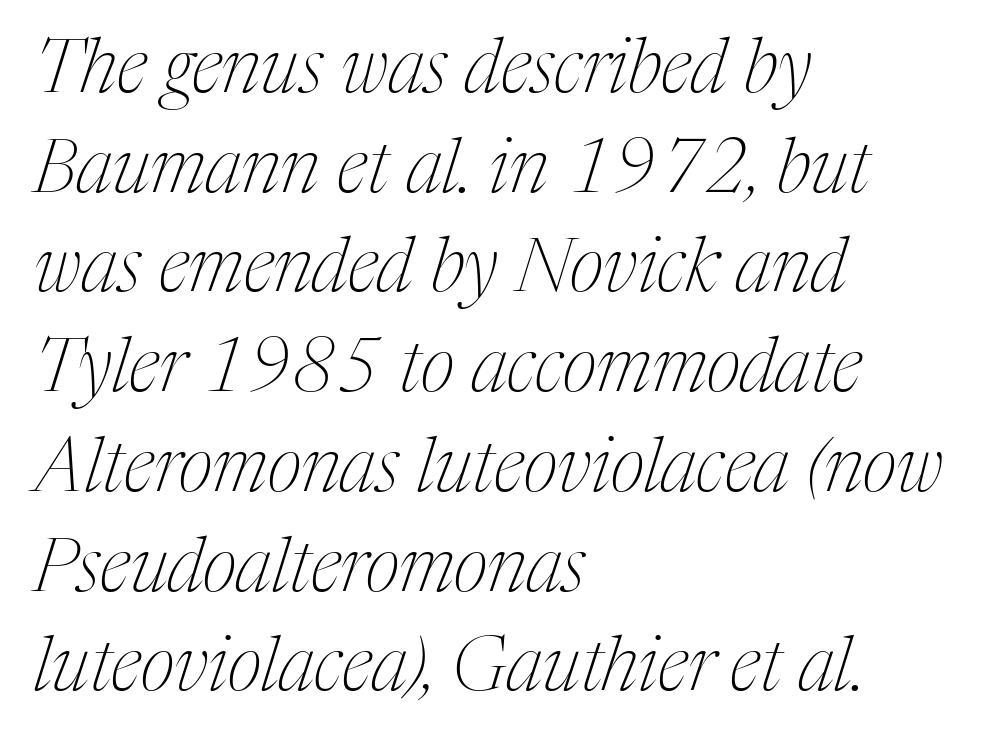
The image shows 75 px thin, condensed serif type, italic (leaning right); set left-aligned, normal line spacing (1.33x), normal letter spacing, not underlined; medium stroke contrast and a medium x-height.
